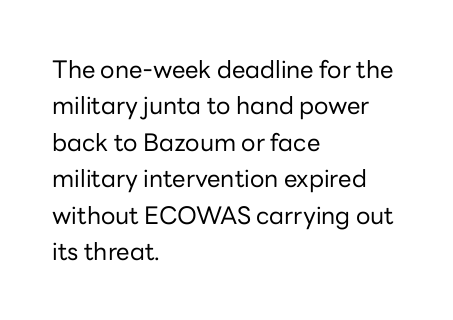
The image shows 24 px text type, upright; set left-aligned, normal line spacing (1.52x), normal letter spacing, not underlined.
